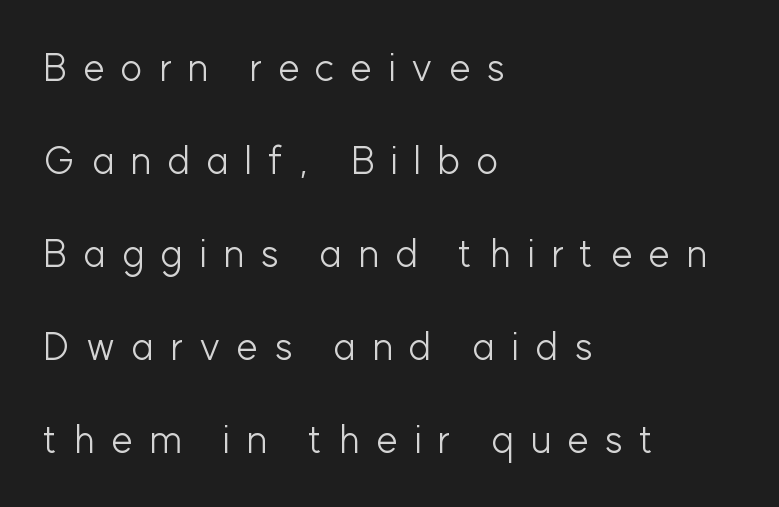
The image shows 38 px light sans-serif type, upright; set left-aligned, loose line spacing (2.45x), unusually wide letter spacing (+0.42 em), not underlined; low stroke contrast and a medium x-height.
